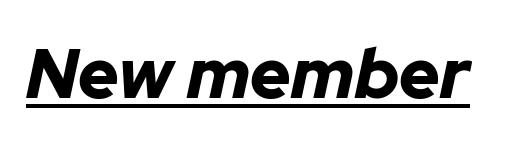
It's the slanting kind of type. Caption: bold face, heavy strokes. A typesetter would call this proportional, since set widths differ per character. You can see a thin bar hugging the bottom of the glyphs. Honestly, the letter spacing is just normal — you wouldn't notice it.
